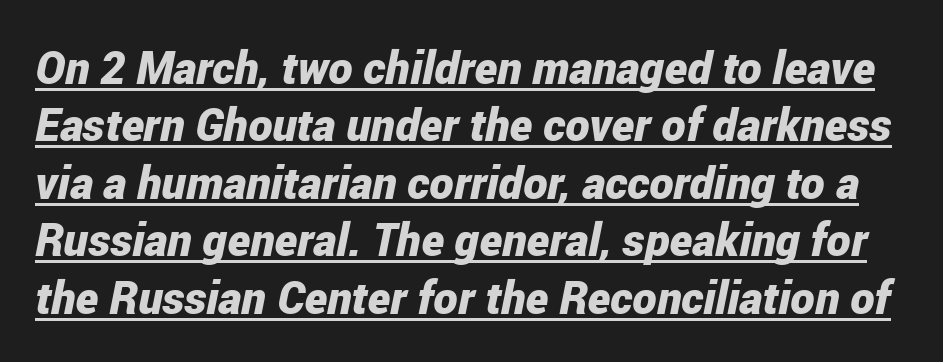
Q: Is the text bold? A: Yes.
Q: Is the text italic (slanted)? A: Yes, it leans right by about 12 degrees.
Q: Is the text underlined? A: Yes.
Q: Is the spacing between letters normal or unusually wide? A: Normal.
Q: Is the spacing between lines tight, normal or loose? A: Normal.
Q: Width (condensed, normal, or wide)? A: Condensed.
Q: Stroke contrast? A: Low.
Q: x-height? A: Medium.
Q: Monospaced? A: No.
